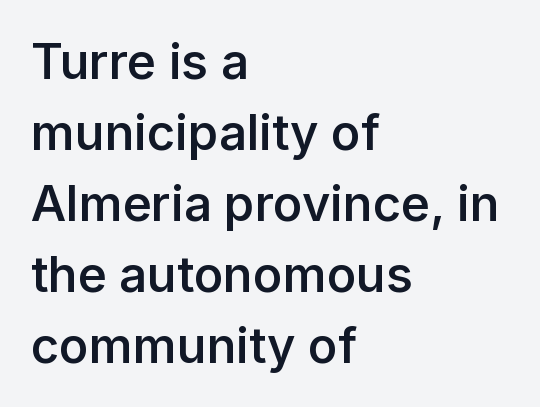
{"serif": "no", "italic": "no", "bold": "semi", "weight": "semibold", "width": "normal", "stroke_contrast": "low", "x_height": "medium", "monospaced": "no", "underline": "no", "align": "left", "line_spacing": "normal", "line_spacing_ratio": 1.45, "letter_spacing": "normal", "letter_spacing_em": 0.0, "glyph_px": 49}
